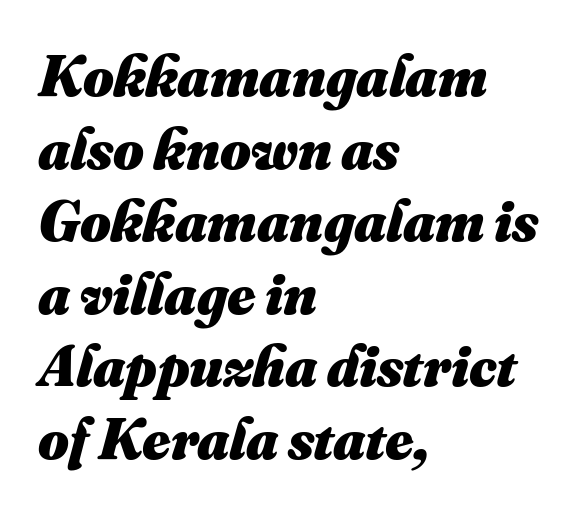
The image shows 59 px heavy type; set left-aligned, line spacing 1.23x, normal letter spacing, not underlined; medium stroke contrast and a small x-height.
